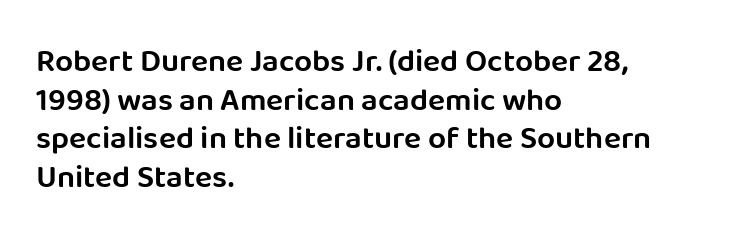
{"serif": "no", "italic": "no", "bold": "semi", "weight": "semibold", "width": "normal", "stroke_contrast": "low", "x_height": "large", "monospaced": "no", "underline": "no", "align": "left", "line_spacing_ratio": 1.21, "letter_spacing": "normal", "letter_spacing_em": 0.0, "glyph_px": 32}
